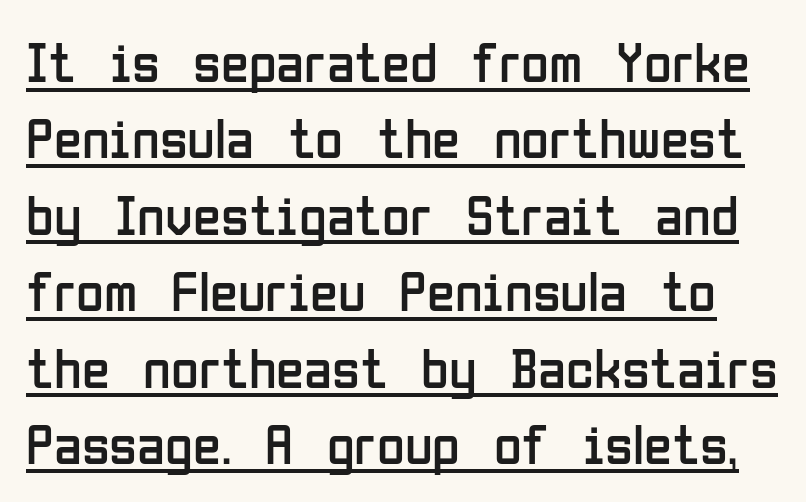
Q: Is the text bold? A: No.
Q: Is the text italic (slanted)? A: No, it is upright.
Q: Is the typeface a serif or a sans-serif typeface? A: Sans-serif.
Q: Is the text underlined? A: Yes.
Q: Is the spacing between letters normal or unusually wide? A: Normal.
Q: Is the spacing between lines tight, normal or loose? A: Normal.
Q: Width (condensed, normal, or wide)? A: Condensed.
Q: Stroke contrast? A: Low.
Q: x-height? A: Medium.
Q: Monospaced? A: No.
